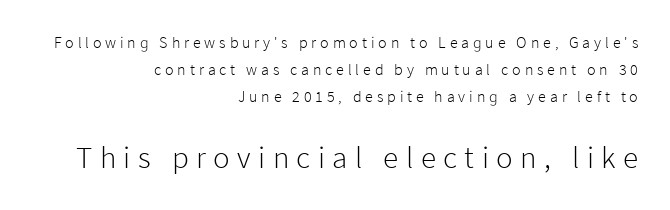
{"serif": "no", "italic": "no", "bold": "no", "weight": "light", "width": "normal", "stroke_contrast": "low", "x_height": "medium", "monospaced": "no", "underline": "no", "align": "right", "line_spacing": "normal", "line_spacing_ratio": 1.68, "letter_spacing": "wide", "letter_spacing_em": 0.24, "larger_block": "second", "size_ratio": 1.94, "glyph_px": 31}
